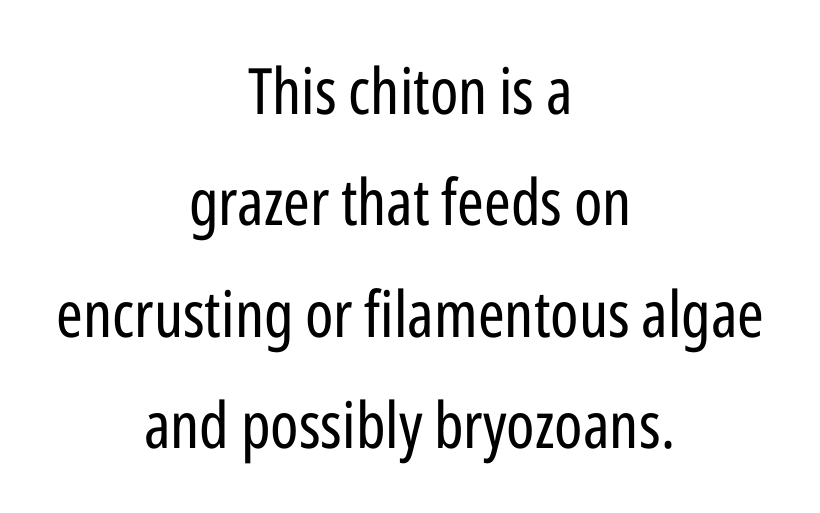
{"serif": "no", "italic": "no", "bold": "no", "weight": "regular", "width": "condensed", "stroke_contrast": "low", "x_height": "medium", "monospaced": "no", "underline": "no", "align": "center", "line_spacing_ratio": 1.74, "letter_spacing": "normal", "letter_spacing_em": 0.0, "glyph_px": 64}
